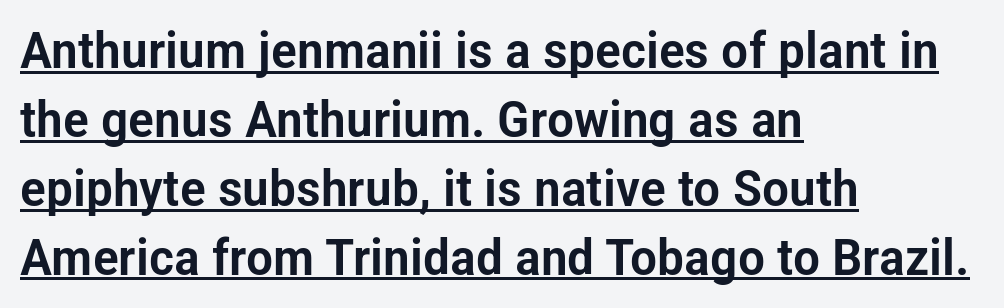
To sum up the face: it is a sans, with no serifs. Compared with typical body copy, the letter spacing here is the same. The sample's only ornament is a line tracing under the words. Reading down the column, the eye jumps a familiar distance to each next line. The lines in this sample share a left origin and differ only in where they stop.
